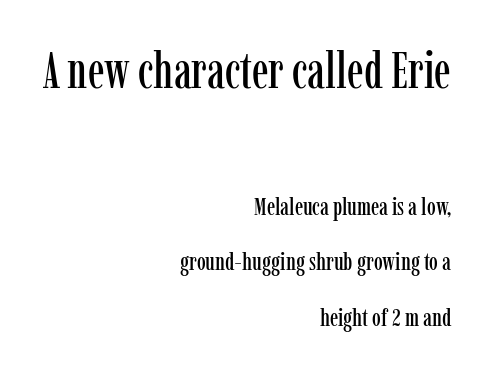
The image shows 50 px condensed serif type, upright; set right-aligned, loose line spacing (2.22x), normal letter spacing, not underlined; the first (top) block is 2.0x larger; low stroke contrast and a medium x-height.
